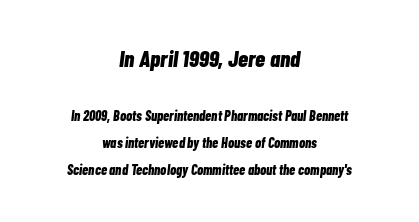
Q: Is the text bold? A: Yes.
Q: Is the text italic (slanted)? A: Yes, it leans right by about 7 degrees.
Q: Is the text underlined? A: No.
Q: How is the paragraph aligned? A: Centered.
Q: Is the spacing between letters normal or unusually wide? A: Normal.
Q: Is the spacing between lines tight, normal or loose? A: Loose.
Q: Which block of text is set in a larger size, the first (top) or the second (bottom)? A: The first (top) one.
